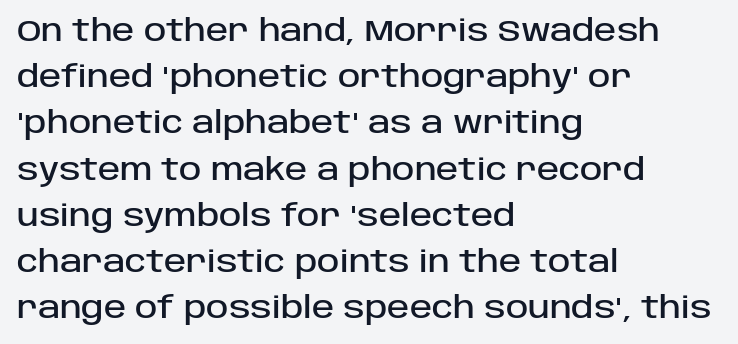
Characters remain perfectly vertical along every line. These lines are composed in type without serifs. The typesetter chose a ragged-right arrangement here. A typesetter would call this proportional, since set widths differ per character.
